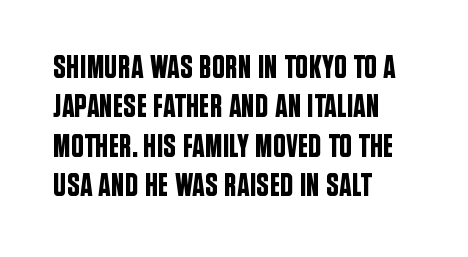
Q: Is the text italic (slanted)? A: No, it is upright.
Q: Is the typeface a serif or a sans-serif typeface? A: Sans-serif.
Q: Is the text underlined? A: No.
Q: How is the paragraph aligned? A: Left-aligned.
Q: Is the spacing between letters normal or unusually wide? A: Normal.
Q: Width (condensed, normal, or wide)? A: Condensed.
Q: Stroke contrast? A: Low.
Q: x-height? A: Large.
Q: Monospaced? A: No.
